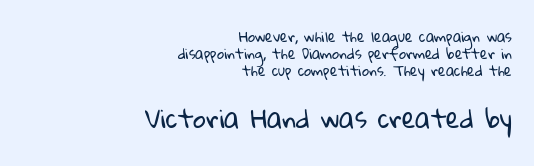
The compositor pushed each line to the right boundary. Unbolded letterforms with no extra heft. Decoration check: the copy has no underline. Compare the two chunks: the lower has the greater cap height. Is the letter spacing exaggerated? No — it looks like the ordinary default.
